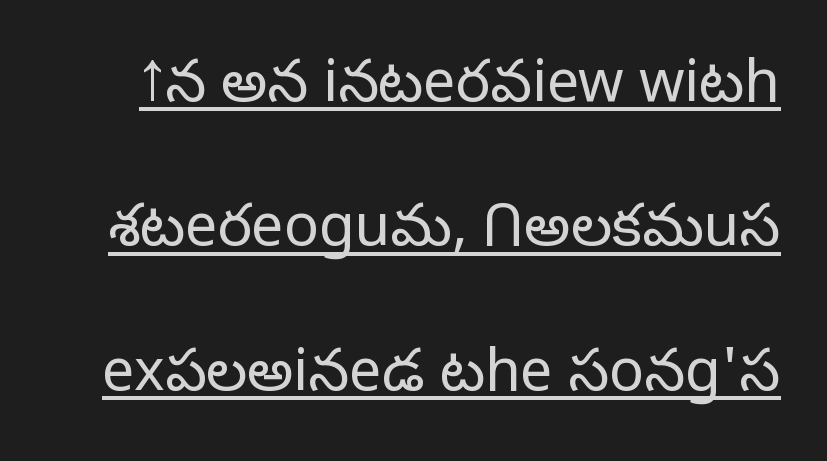
The image shows 58 px light sans-serif type, upright; set loose line spacing (2.49x), normal letter spacing, underlined; low stroke contrast and a medium x-height.
